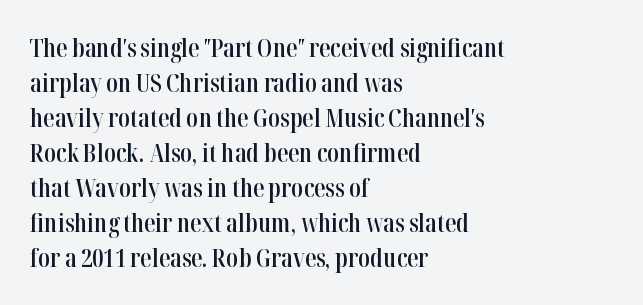
{"italic": "no", "bold": "semi", "underline": "no", "align": "left", "line_spacing": "normal", "line_spacing_ratio": 1.4, "letter_spacing": "normal", "letter_spacing_em": 0.0, "glyph_px": 25}
